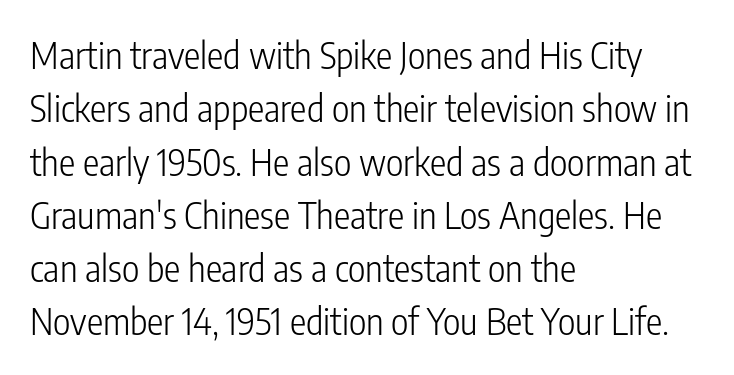
The image shows 37 px light, condensed sans-serif type, upright; set left-aligned, normal line spacing (1.44x), normal letter spacing, not underlined; low stroke contrast and a medium x-height.
